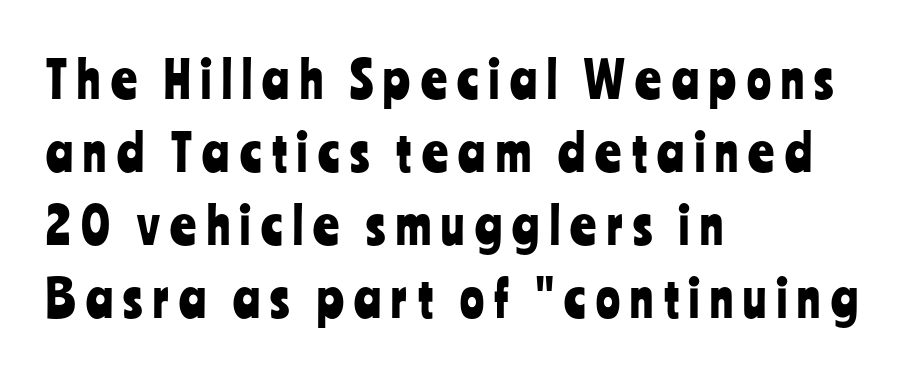
The image shows 50 px condensed sans-serif type, upright; set left-aligned, normal line spacing (1.46x), unusually wide letter spacing (+0.21 em), not underlined; low stroke contrast and a medium x-height.
